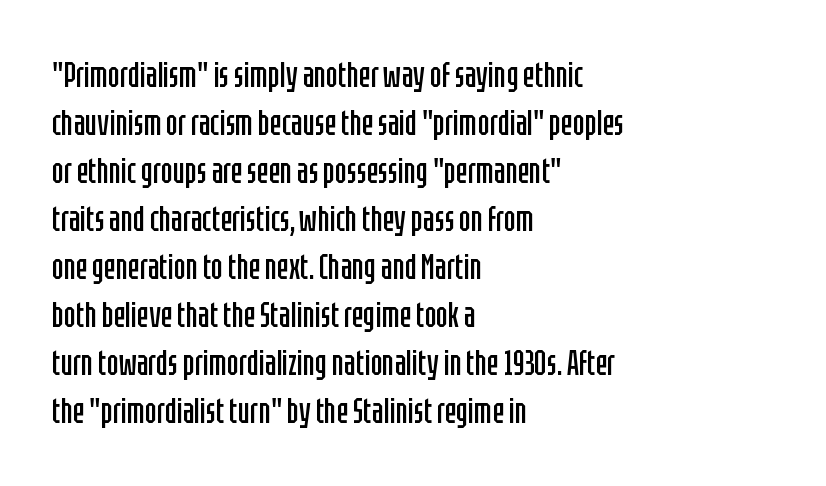
Q: Is the text bold? A: No.
Q: Is the text italic (slanted)? A: No, it is upright.
Q: Is the typeface a serif or a sans-serif typeface? A: Sans-serif.
Q: Is the text underlined? A: No.
Q: How is the paragraph aligned? A: Left-aligned.
Q: Is the spacing between letters normal or unusually wide? A: Normal.
Q: Is the spacing between lines tight, normal or loose? A: Normal.
Q: Width (condensed, normal, or wide)? A: Condensed.
Q: Stroke contrast? A: Low.
Q: x-height? A: Large.
Q: Monospaced? A: No.
